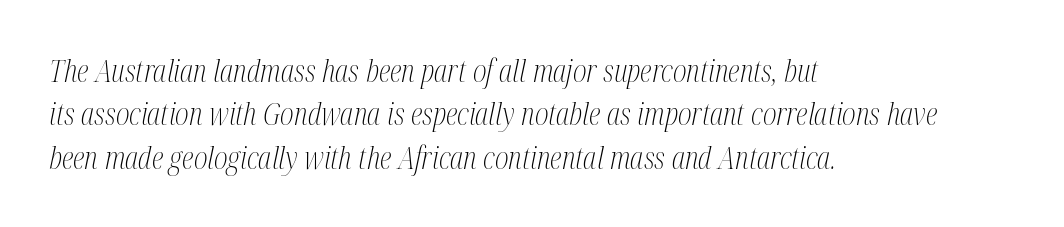
{"serif": "yes", "italic": "yes", "lean": "right", "slant_degrees": 12, "bold": "no", "weight": "light", "width": "condensed", "stroke_contrast": "medium", "x_height": "medium", "monospaced": "no", "underline": "no", "align": "left", "line_spacing": "normal", "line_spacing_ratio": 1.45, "letter_spacing": "normal", "letter_spacing_em": 0.0, "glyph_px": 30}
